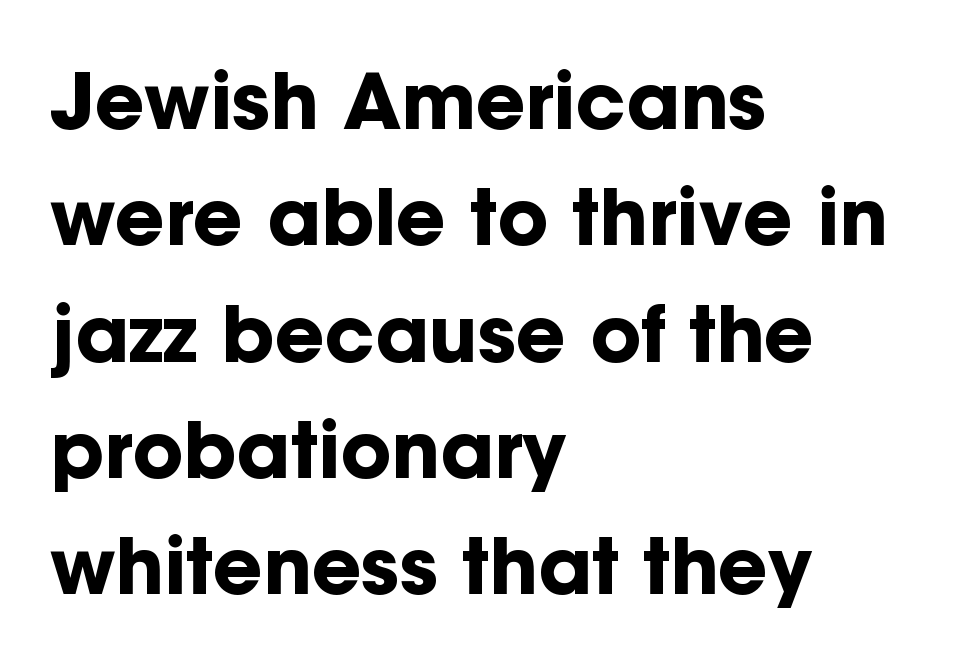
Q: Is the text bold? A: Yes.
Q: Is the text italic (slanted)? A: No, it is upright.
Q: Is the typeface a serif or a sans-serif typeface? A: Sans-serif.
Q: Is the text underlined? A: No.
Q: How is the paragraph aligned? A: Left-aligned.
Q: Is the spacing between letters normal or unusually wide? A: Normal.
Q: Is the spacing between lines tight, normal or loose? A: Normal.
Q: Width (condensed, normal, or wide)? A: Normal.
Q: Stroke contrast? A: Low.
Q: x-height? A: Medium.
Q: Monospaced? A: No.
